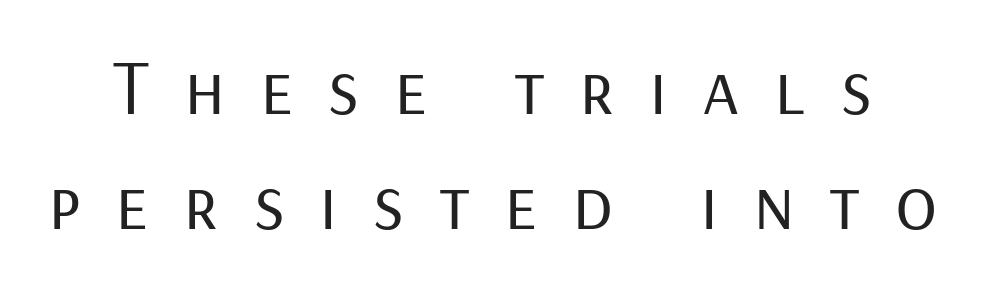
Clear beneath every line of the passage. The rendering uses natural spacing where letterforms have individual widths. The type family on display is of the sans-serif kind. A roman cut, with each character standing at attention. Vertical stems look standard width or narrower in stroke.
